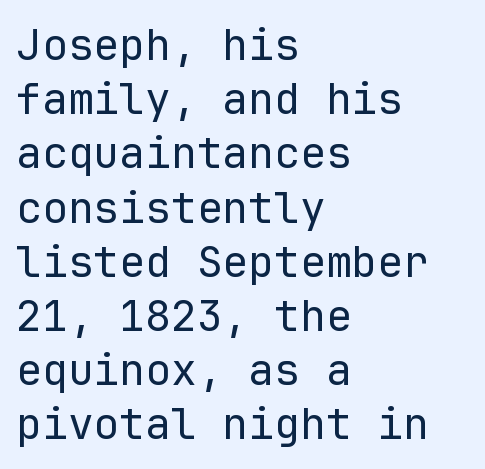
The image shows 43 px regular-weight sans-serif type, upright, monospaced; set left-aligned, normal line spacing (1.26x), normal letter spacing, not underlined; low stroke contrast and a medium x-height.
